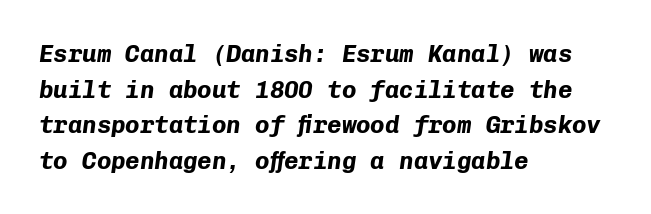
{"italic": "yes", "lean": "right", "slant_degrees": 8, "bold": "yes", "underline": "no", "align": "left", "line_spacing": "normal", "line_spacing_ratio": 1.48, "letter_spacing": "normal", "letter_spacing_em": 0.0, "glyph_px": 24}
